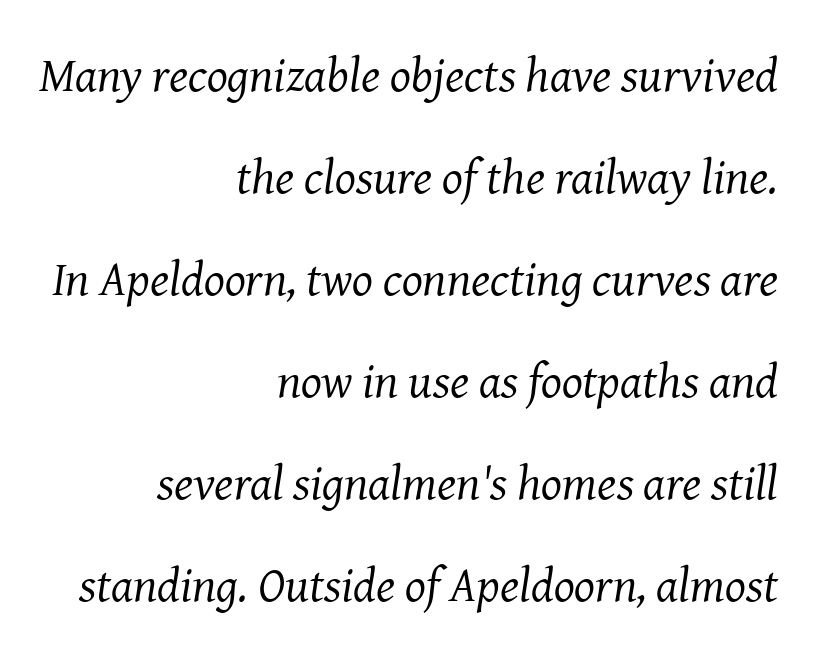
Observe the serifs anchoring each vertical stroke in this sample. The strokes are not fattened; the text isn't bold. Horizontal alignment here is rightward, an uncommon choice for prose. No extra tracking has been applied to these lines. You could not count columns in this text — the font is proportionally spaced.
